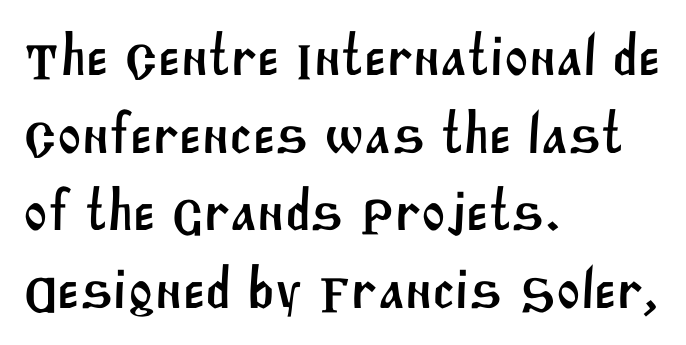
Do the characters align in a grid? No, the font is proportional. Descenders hang freely into open space. The passage shown stacks its lines at a standard gap. The ragged edge is on the right, which tells us the setting is flush left. Are there feet on the stems? There aren't — it's a sans. The horizontal fit of the characters is conventional and even.
